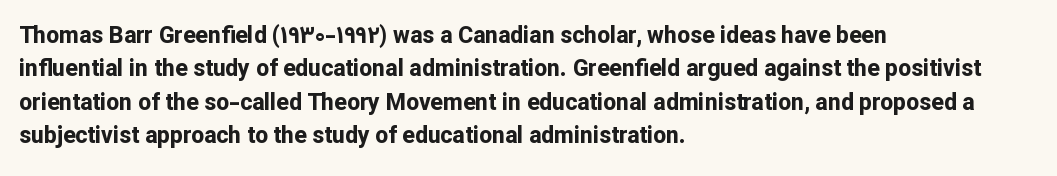
Q: Is the text bold? A: Yes.
Q: Is the text italic (slanted)? A: No, it is upright.
Q: Is the text underlined? A: No.
Q: How is the paragraph aligned? A: Left-aligned.
Q: Is the spacing between letters normal or unusually wide? A: Normal.
Q: Is the spacing between lines tight, normal or loose? A: Normal.
